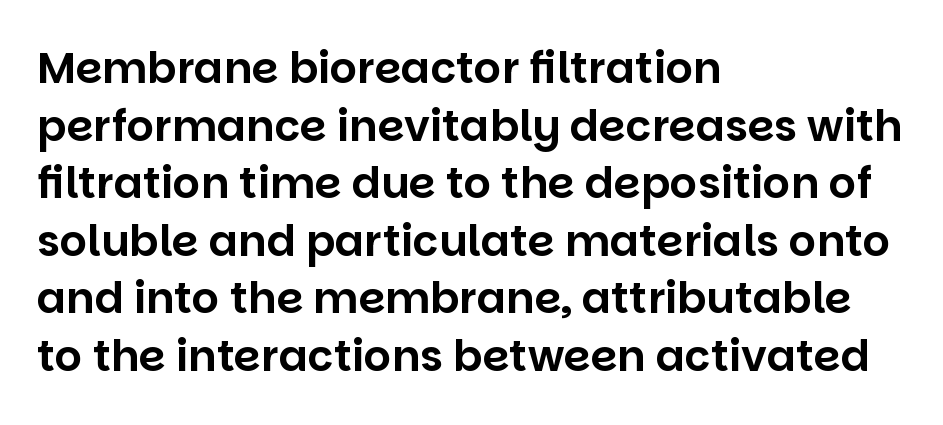
{"serif": "no", "italic": "no", "width": "normal", "stroke_contrast": "low", "x_height": "large", "monospaced": "no", "underline": "no", "align": "left", "line_spacing": "normal", "line_spacing_ratio": 1.34, "letter_spacing": "normal", "letter_spacing_em": 0.0, "glyph_px": 43}
